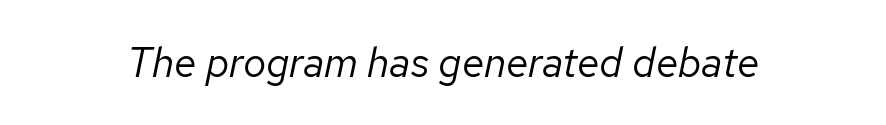
When letters slant like this, we call the style italic. The strokes are not fattened; the text isn't bold. The letters sit at their default tracking, neither squeezed nor spread. Type without underlining. Proportional: the letters do not fall into vertical columns.
